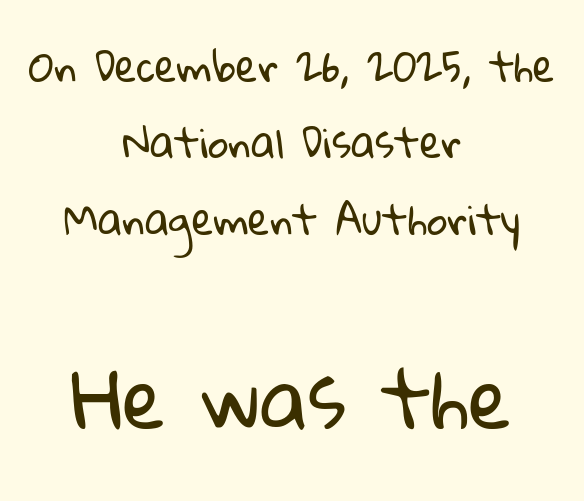
Q: Is the text bold? A: No.
Q: Is the typeface a serif or a sans-serif typeface? A: Sans-serif.
Q: Is the text underlined? A: No.
Q: How is the paragraph aligned? A: Centered.
Q: Is the spacing between letters normal or unusually wide? A: Normal.
Q: Is the spacing between lines tight, normal or loose? A: Loose.
Q: Which block of text is set in a larger size, the first (top) or the second (bottom)? A: The second (bottom) one.
Q: Width (condensed, normal, or wide)? A: Normal.
Q: Stroke contrast? A: Low.
Q: x-height? A: Medium.
Q: Monospaced? A: No.
